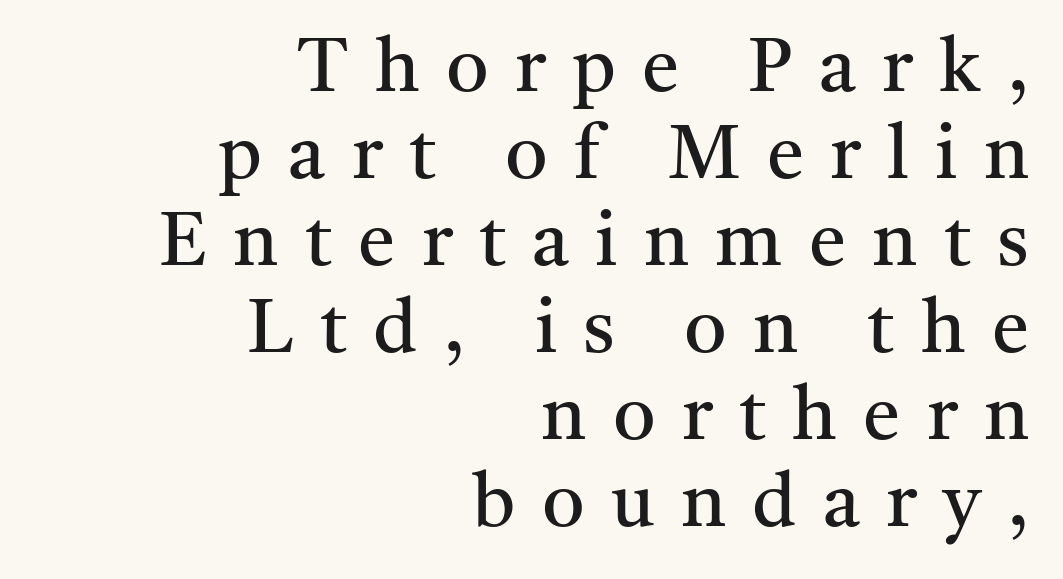
Q: Is the text bold? A: No.
Q: Is the text italic (slanted)? A: No, it is upright.
Q: Is the typeface a serif or a sans-serif typeface? A: Serif.
Q: Is the text underlined? A: No.
Q: How is the paragraph aligned? A: Right-aligned.
Q: Is the spacing between letters normal or unusually wide? A: Unusually wide.
Q: Width (condensed, normal, or wide)? A: Normal.
Q: Stroke contrast? A: Medium.
Q: x-height? A: Medium.
Q: Monospaced? A: No.
